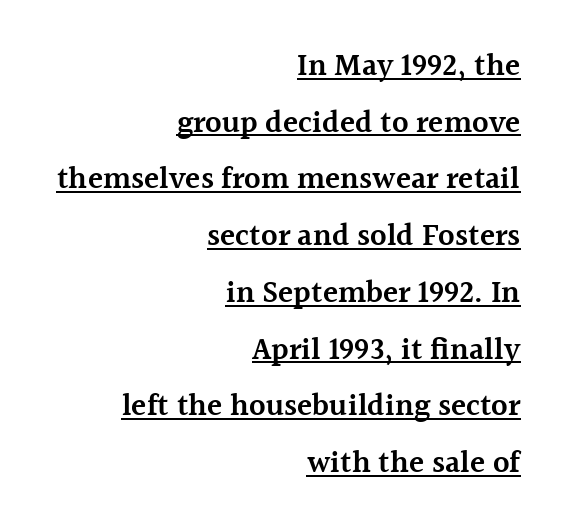
These lines stack with their right ends in a neat column. This sample uses a serif face. Typesetter's note: demi weight, one step under bold. Has an underline been added? It has. The letters advance in unequal steps, a hallmark of proportional type. The horizontal fit of the characters is conventional and even.
